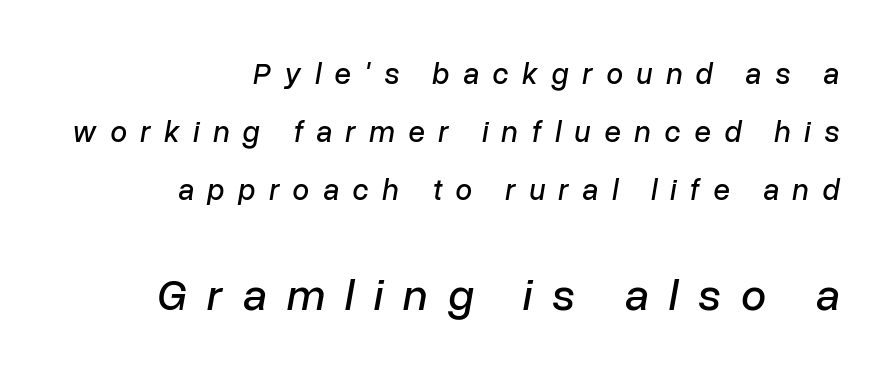
The image shows 45 px text type, italic (leaning right); set right-aligned, loose line spacing (1.93x), unusually wide letter spacing (+0.45 em), not underlined; the second (bottom) block is 1.5x larger; low stroke contrast and a medium x-height.
